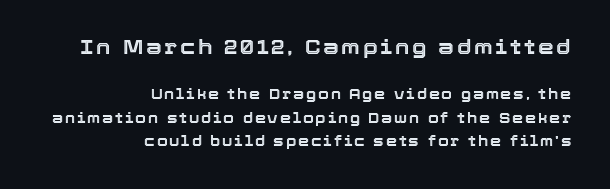
The image shows 20 px text type, upright; set right-aligned, normal line spacing (1.67x), not underlined; the first (top) block is 1.43x larger.
